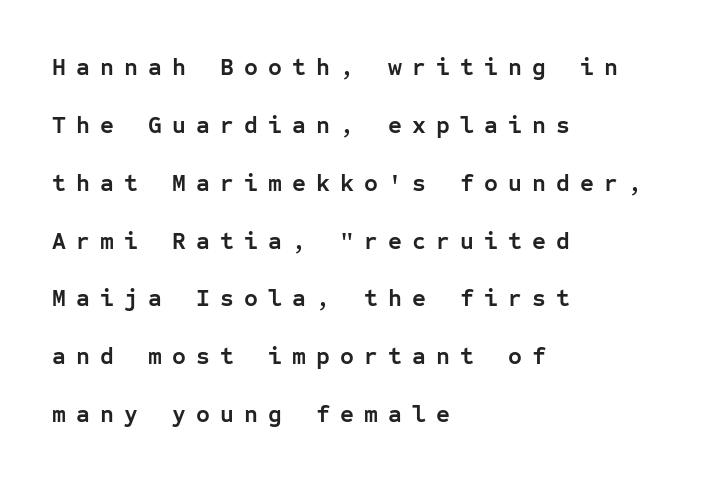
The image shows 24 px bold type, upright; set left-aligned, loose line spacing (2.41x), unusually wide letter spacing (+0.42 em), not underlined.
